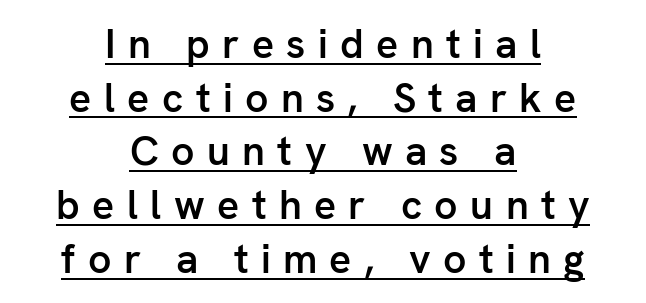
Q: Is the text bold? A: Semi-bold.
Q: Is the text italic (slanted)? A: No, it is upright.
Q: Is the typeface a serif or a sans-serif typeface? A: Sans-serif.
Q: Is the text underlined? A: Yes.
Q: How is the paragraph aligned? A: Centered.
Q: Is the spacing between letters normal or unusually wide? A: Unusually wide.
Q: Is the spacing between lines tight, normal or loose? A: Normal.
Q: Width (condensed, normal, or wide)? A: Normal.
Q: Stroke contrast? A: Low.
Q: x-height? A: Medium.
Q: Monospaced? A: No.
